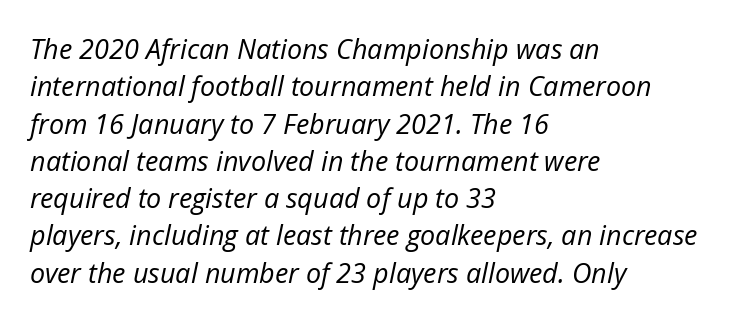
Quick note: underline off. Standard letterfit; no display-style spreading of the glyphs. A student would call this left alignment; a typographer would say flush left, rag right. Would a proofreader flag this as italicized? Yes. No heavy texture on the line: the type isn't bold. Evenly set lines give the paragraph a standard silhouette.
